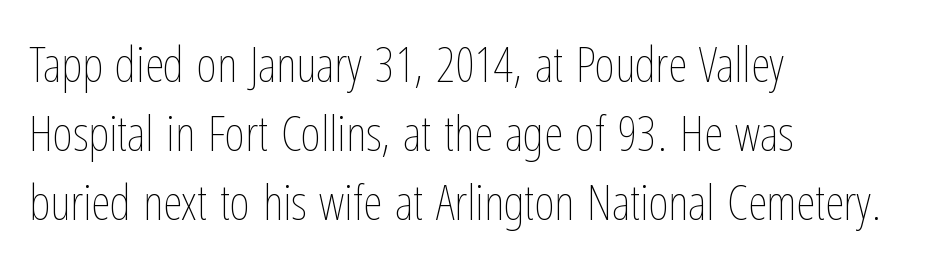
The image shows 49 px thin, condensed type, upright; set left-aligned, normal line spacing (1.41x), normal letter spacing, not underlined; low stroke contrast and a medium x-height.
